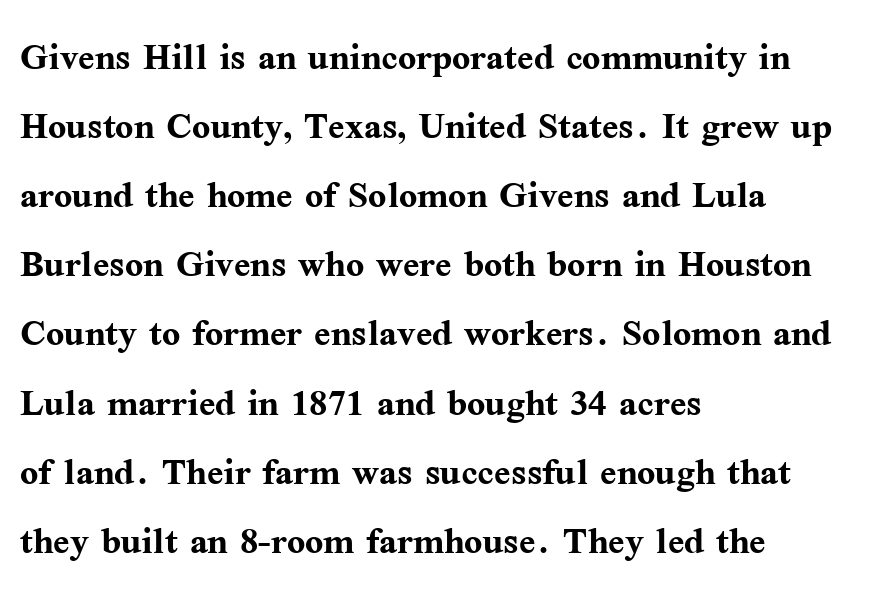
Q: Is the text bold? A: Yes.
Q: Is the text italic (slanted)? A: No, it is upright.
Q: Is the typeface a serif or a sans-serif typeface? A: Serif.
Q: Is the text underlined? A: No.
Q: How is the paragraph aligned? A: Left-aligned.
Q: Is the spacing between letters normal or unusually wide? A: Normal.
Q: Is the spacing between lines tight, normal or loose? A: Normal.
Q: Width (condensed, normal, or wide)? A: Normal.
Q: Stroke contrast? A: Medium.
Q: x-height? A: Medium.
Q: Monospaced? A: No.
